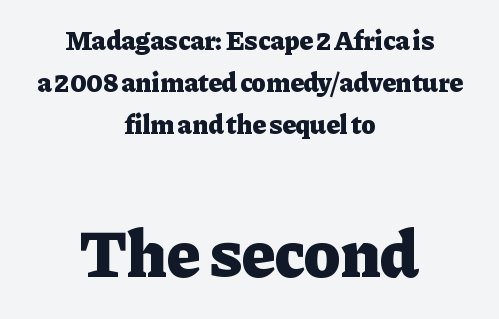
Strong, thick strokes mark this as bold type. Looks like regular typesetting: each glyph gets only the width it needs. These lines keep a tight, regular rhythm from letter to letter. If you squint, the bottom block still reads clearly — it's the larger of the two. The rendering uses a moderate line-height, typical for paragraphs. Neither beginnings nor endings align; midpoints do.
